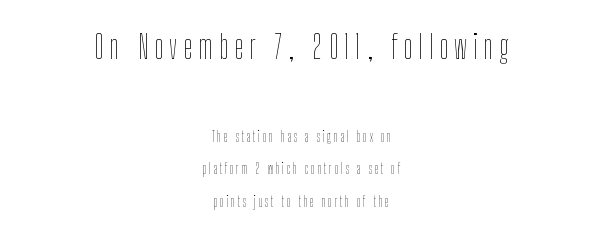
The image shows 33 px thin, condensed type, upright; set centered, loose line spacing (2.3x), not underlined; the first (top) block is 2.36x larger; low stroke contrast and a medium x-height.
